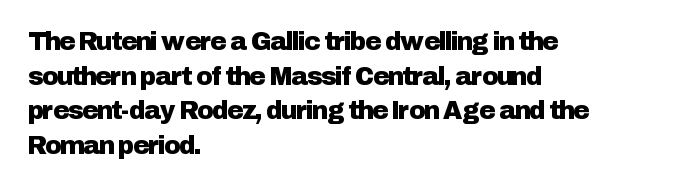
The image shows 25 px text type, upright; set left-aligned, normal line spacing (1.39x), normal letter spacing, not underlined.
